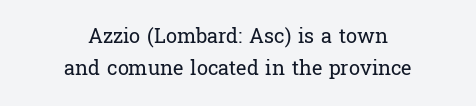
Q: Is the text bold? A: No.
Q: Is the text italic (slanted)? A: No, it is upright.
Q: Is the text underlined? A: No.
Q: How is the paragraph aligned? A: Centered.
Q: Is the spacing between letters normal or unusually wide? A: Normal.
Q: Is the spacing between lines tight, normal or loose? A: Normal.
